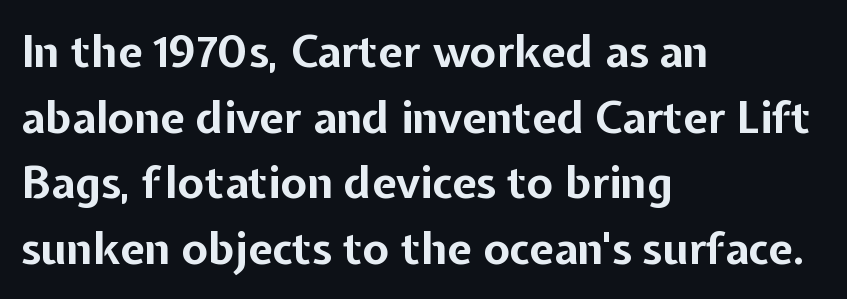
{"serif": "no", "italic": "no", "bold": "yes", "weight": "bold", "width": "normal", "stroke_contrast": "low", "x_height": "medium", "monospaced": "no", "underline": "no", "align": "left", "line_spacing": "normal", "line_spacing_ratio": 1.49, "letter_spacing": "normal", "letter_spacing_em": 0.0, "glyph_px": 44}
